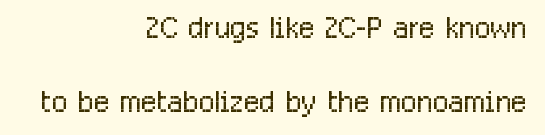
Only glyphs here, with clear space below each row. Examine the stroke ends and you'll find no serifs. The letters advance in unequal steps, a hallmark of proportional type. The rag falls on the left side of this text block. Tall strokes in this sample are plumb rather than angled. There is no visible air inserted between adjacent glyphs.
